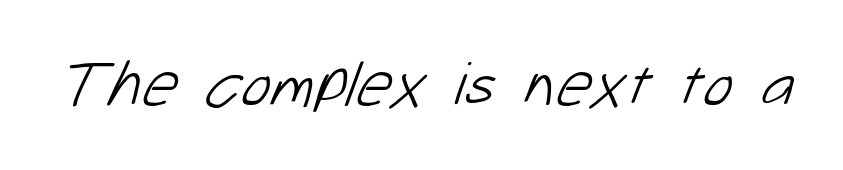
Q: Is the text bold? A: No.
Q: Is the typeface a serif or a sans-serif typeface? A: Sans-serif.
Q: Is the text underlined? A: No.
Q: Is the spacing between letters normal or unusually wide? A: Normal.
Q: Width (condensed, normal, or wide)? A: Normal.
Q: Stroke contrast? A: Low.
Q: x-height? A: Medium.
Q: Monospaced? A: No.
